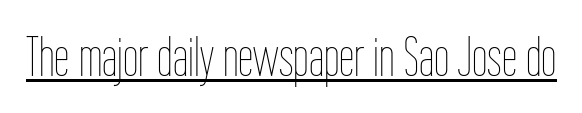
Is this a fixed-width face? No — the glyphs have proportional, varying widths. Tracking value appears to be zero — textbook default spacing. Compared with undecorated copy, this sample adds a rule below the words. No extra ink here — the face is not bold. Tall strokes in this sample are plumb rather than angled.
